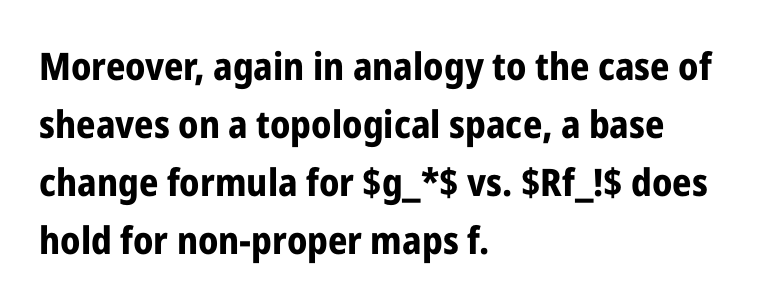
The image shows 38 px bold, condensed sans-serif type, upright; set left-aligned, normal line spacing (1.53x), normal letter spacing, not underlined; low stroke contrast and a medium x-height.
